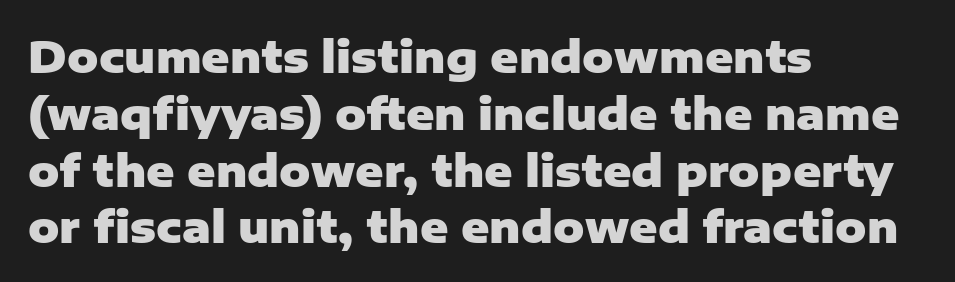
The image shows 43 px heavy sans-serif type, upright; set left-aligned, normal line spacing (1.32x), normal letter spacing, not underlined; low stroke contrast and a medium x-height.
